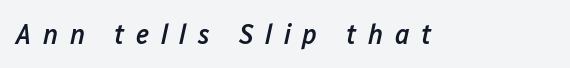
Q: Is the text bold? A: Semi-bold.
Q: Is the text italic (slanted)? A: Yes, it leans right by about 12 degrees.
Q: Is the text underlined? A: No.
Q: Is the spacing between letters normal or unusually wide? A: Unusually wide.
Q: Width (condensed, normal, or wide)? A: Condensed.
Q: Stroke contrast? A: Low.
Q: x-height? A: Medium.
Q: Monospaced? A: No.
